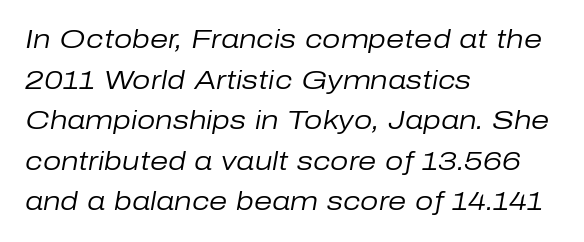
The image shows 26 px text type, italic (leaning right); set left-aligned, normal line spacing (1.56x), normal letter spacing, not underlined.
